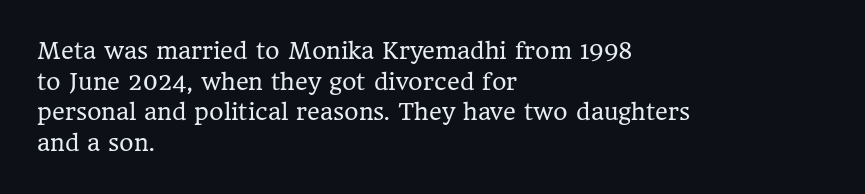
Here the glyphs are tracked normally, forming tight word shapes. This sample keeps an unexceptional amount of space between lines. Every character sits straight up, as roman type does. Each stroke keeps to a modest, everyday thickness or less. This rendering uses left alignment, leaving the right contour irregular. Descenders are the only things crossing below the line.
